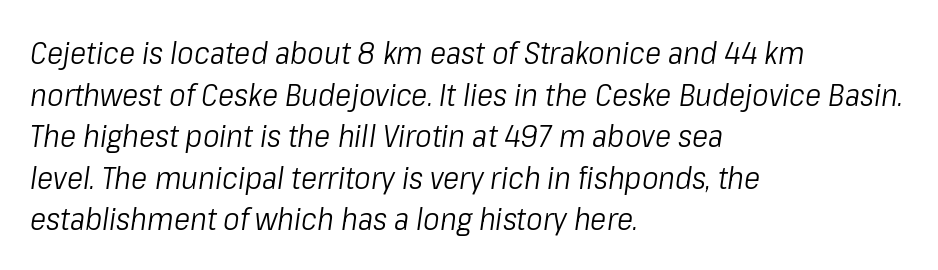
{"italic": "yes", "lean": "right", "slant_degrees": 8, "bold": "no", "weight": "light", "width": "condensed", "stroke_contrast": "low", "x_height": "medium", "monospaced": "no", "underline": "no", "align": "left", "line_spacing": "normal", "line_spacing_ratio": 1.34, "letter_spacing": "normal", "letter_spacing_em": 0.0, "glyph_px": 31}
